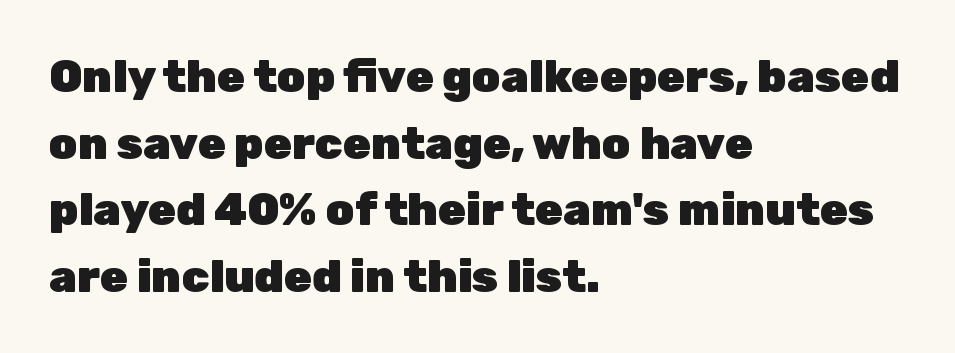
This sample has the flowing, uneven cadence of proportional lettering. Look at the tracking — it's just the regular setting, nothing added. Italic: no, the glyphs are upright roman. This sample uses a sans-serif face. Leftover space on each line is placed entirely after the last word. These lines sit exactly where default settings would place them.
